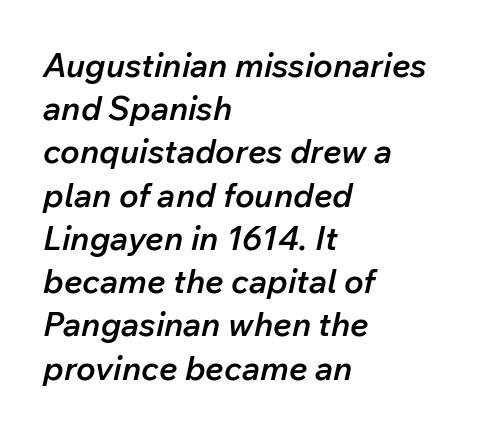
Q: Is the text bold? A: Semi-bold.
Q: Is the text italic (slanted)? A: Yes, it leans right by about 12 degrees.
Q: Is the text underlined? A: No.
Q: How is the paragraph aligned? A: Left-aligned.
Q: Is the spacing between letters normal or unusually wide? A: Normal.
Q: Is the spacing between lines tight, normal or loose? A: Normal.
Q: Width (condensed, normal, or wide)? A: Normal.
Q: Stroke contrast? A: Low.
Q: x-height? A: Medium.
Q: Monospaced? A: No.
